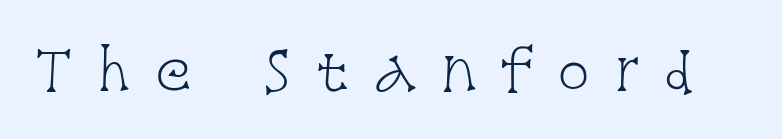
Each letter keeps its own natural width here, so spacing adapts to shape. Is there any slant? The stems are plumb. Letters have the restrained weight of plain body copy at most. The glyphs in this specimen are seriffed. What stands out about the letter spacing? Its width — letters are far apart. The foot of each line stays bare and open.
